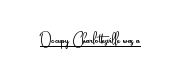
Q: Is the text bold? A: No.
Q: Is the text underlined? A: Yes.
Q: Is the spacing between letters normal or unusually wide? A: Normal.
